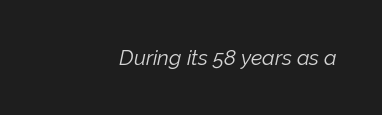
This sample uses an oblique cut, with every glyph tilted off the vertical. One-word summary of the alignment: right. Standard letterfit; no display-style spreading of the glyphs. Just letters on the line, the space beneath them empty. Counters stay open thanks to moderate or lighter strokes.
